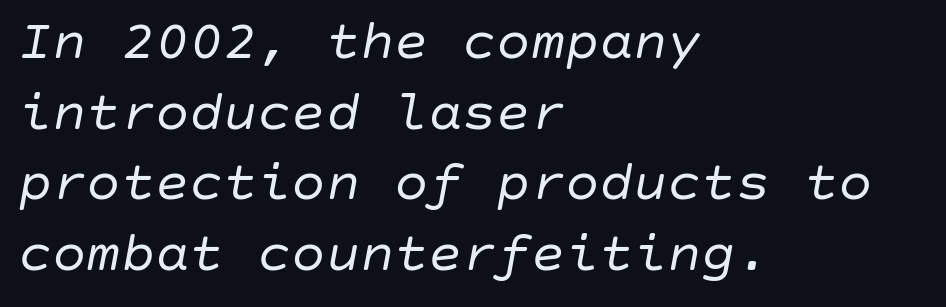
{"italic": "yes", "lean": "right", "slant_degrees": 10, "bold": "no", "weight": "regular", "width": "normal", "stroke_contrast": "low", "x_height": "large", "underline": "no", "align": "left", "line_spacing_ratio": 1.24, "letter_spacing": "normal", "letter_spacing_em": 0.0, "glyph_px": 57}
